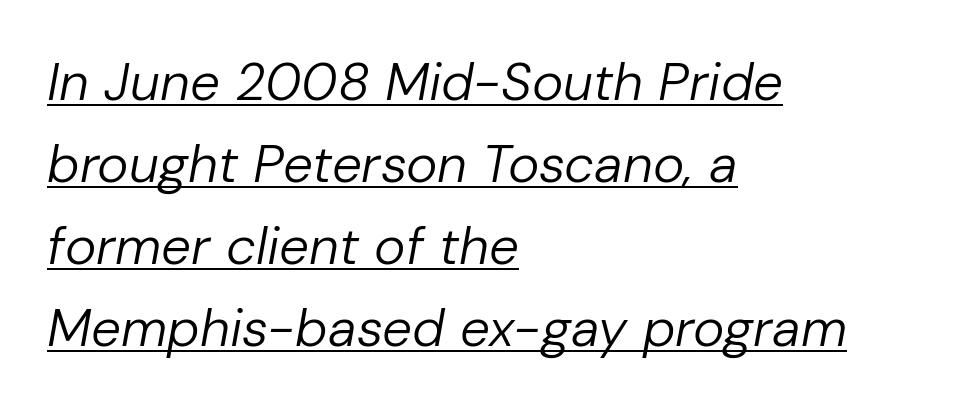
Q: Is the text bold? A: No.
Q: Is the text italic (slanted)? A: Yes, it leans right by about 10 degrees.
Q: Is the text underlined? A: Yes.
Q: How is the paragraph aligned? A: Left-aligned.
Q: Is the spacing between letters normal or unusually wide? A: Normal.
Q: Is the spacing between lines tight, normal or loose? A: Normal.
Q: Width (condensed, normal, or wide)? A: Normal.
Q: Stroke contrast? A: Low.
Q: x-height? A: Medium.
Q: Monospaced? A: No.
